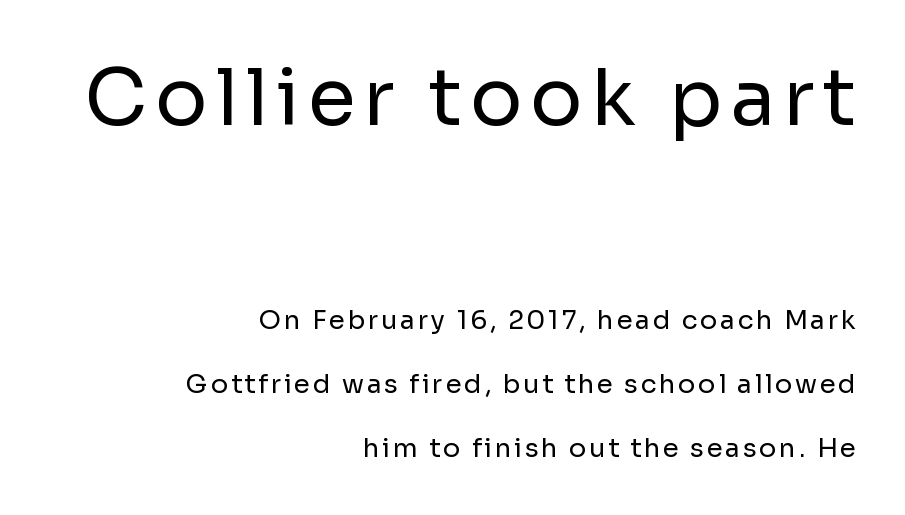
Proportional: the letters do not fall into vertical columns. Does the leading feel generous? Absolutely, it's lavish. Weight: not bold — regular or lighter. You get the large type first, then a drop to smaller type. The lines in this sample share a right terminus and differ only in where they begin.
